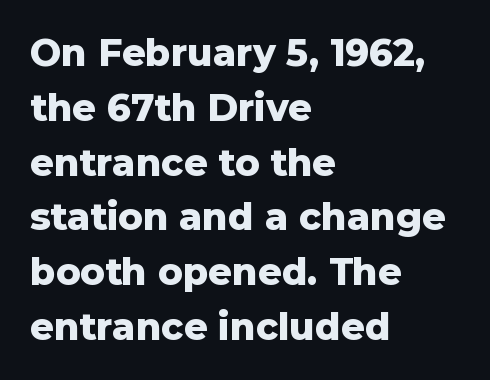
Each word holds together tightly as a unit, with standard inter-letter gaps. Is there any slant? The stems are plumb. Notice how thick the strokes are: this is what a full bold looks like. Typeset ragged right — the left edge is the straight one.
